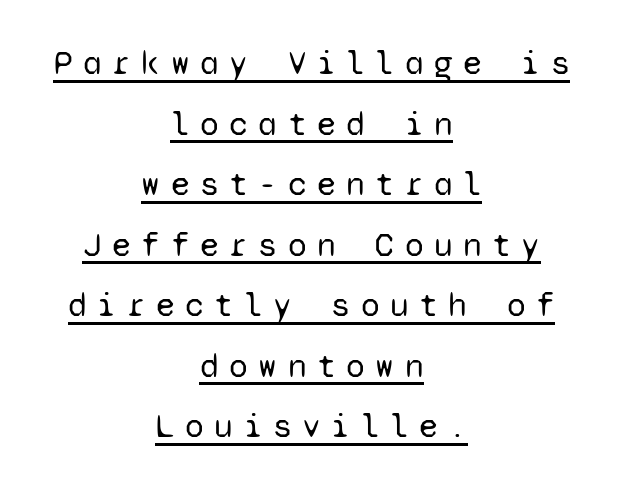
{"serif": "no", "italic": "no", "bold": "no", "weight": "regular", "width": "normal", "stroke_contrast": "low", "x_height": "medium", "monospaced": "yes", "underline": "yes", "align": "center", "line_spacing_ratio": 1.78, "letter_spacing": "wide", "letter_spacing_em": 0.31, "glyph_px": 34}
